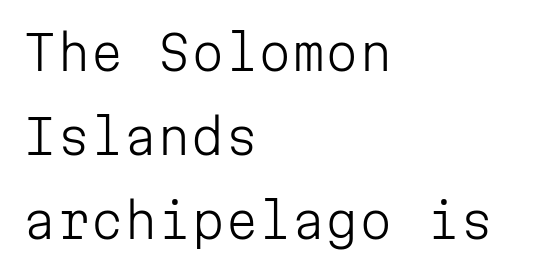
{"serif": "no", "italic": "no", "bold": "no", "weight": "light", "width": "normal", "stroke_contrast": "low", "x_height": "medium", "monospaced": "yes", "underline": "no", "align": "left", "line_spacing_ratio": 1.75, "letter_spacing": "normal", "letter_spacing_em": 0.0, "glyph_px": 48}
